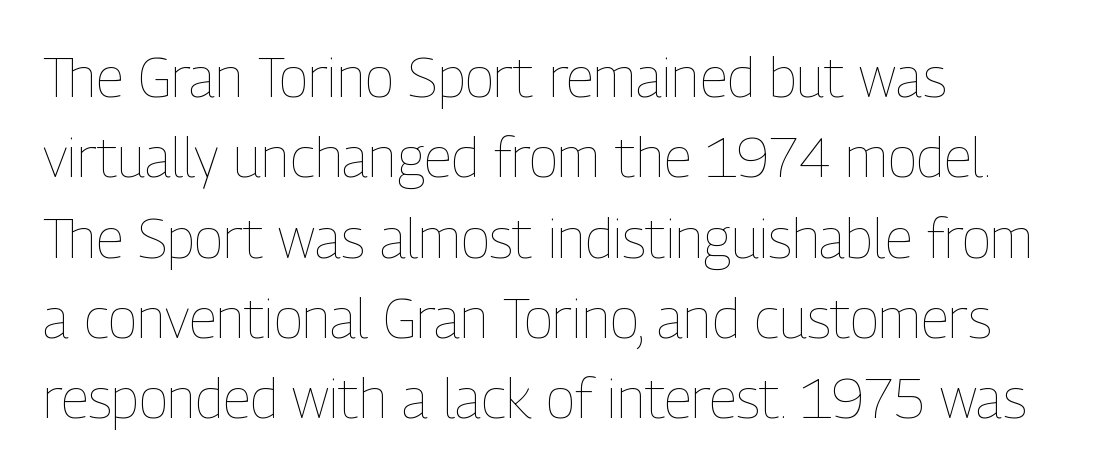
The image shows 55 px thin, condensed type, upright; set left-aligned, normal line spacing (1.46x), normal letter spacing, not underlined; low stroke contrast and a medium x-height.
